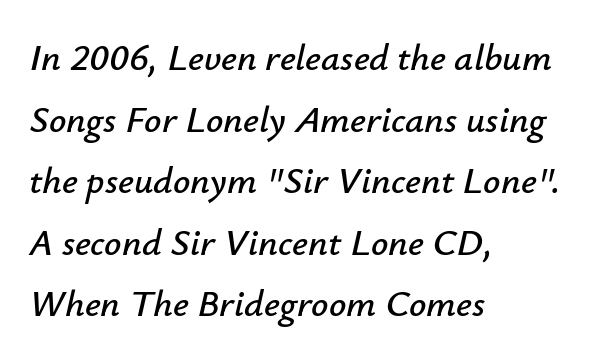
{"italic": "yes", "lean": "right", "slant_degrees": 12, "width": "normal", "stroke_contrast": "low", "x_height": "small", "monospaced": "no", "underline": "no", "align": "left", "line_spacing": "normal", "line_spacing_ratio": 1.62, "letter_spacing": "normal", "letter_spacing_em": 0.0, "glyph_px": 38}
